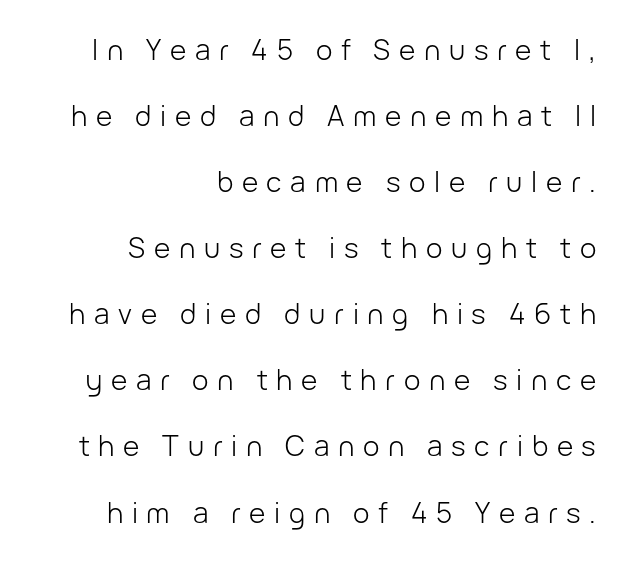
{"serif": "no", "italic": "no", "bold": "no", "weight": "light", "width": "normal", "stroke_contrast": "low", "x_height": "medium", "monospaced": "no", "underline": "no", "align": "right", "line_spacing": "loose", "line_spacing_ratio": 2.36, "letter_spacing": "wide", "letter_spacing_em": 0.31, "glyph_px": 28}
